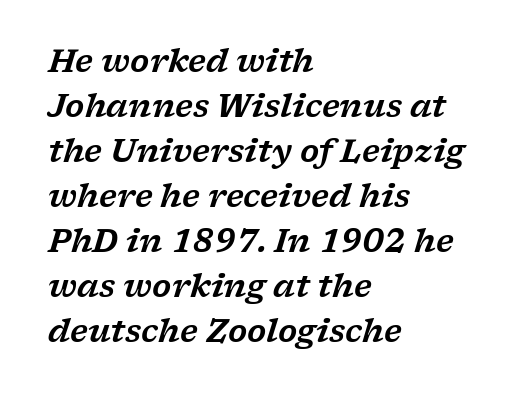
The image shows 31 px wide serif type, italic (leaning right); set left-aligned, normal line spacing (1.45x), normal letter spacing, not underlined; low stroke contrast and a medium x-height.
